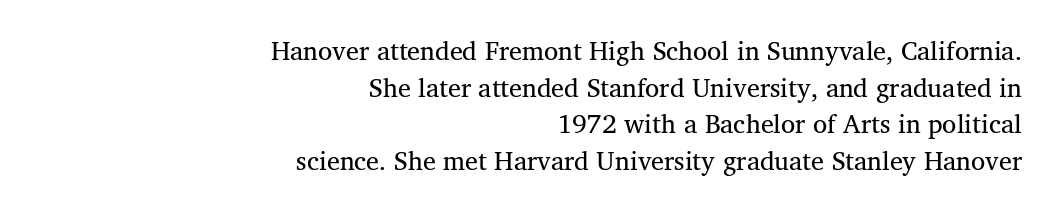
The image shows 26 px text type, upright; set right-aligned, normal line spacing (1.41x), normal letter spacing, not underlined.
